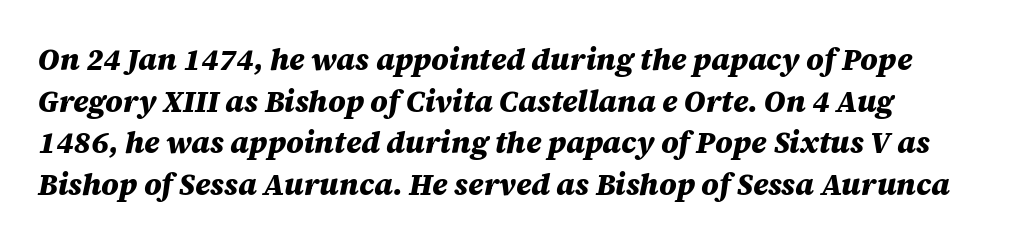
{"italic": "yes", "lean": "right", "slant_degrees": 12, "bold": "yes", "weight": "heavy", "width": "normal", "stroke_contrast": "medium", "x_height": "large", "monospaced": "no", "underline": "no", "line_spacing": "normal", "line_spacing_ratio": 1.39, "letter_spacing": "normal", "letter_spacing_em": 0.0, "glyph_px": 30}
